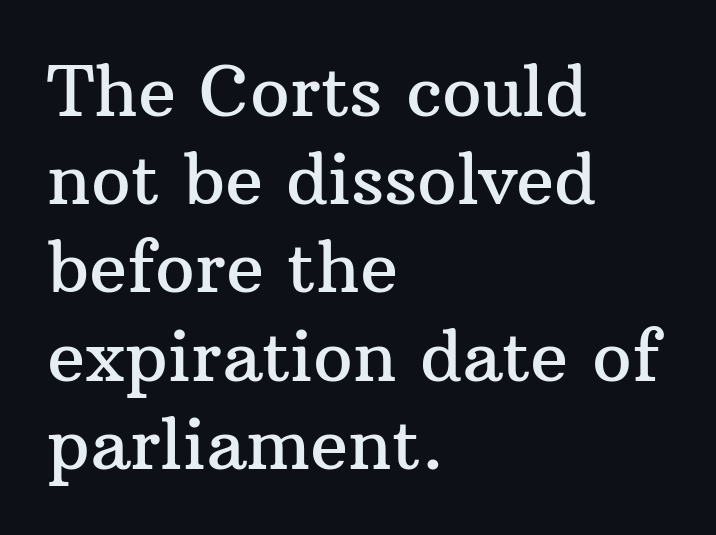
The image shows 70 px serif type, upright; set left-aligned, normal line spacing (1.26x), normal letter spacing, not underlined; medium stroke contrast and a medium x-height.
